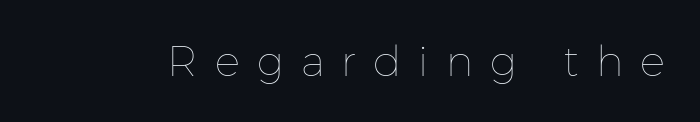
The image shows 42 px thin type, upright; set unusually wide letter spacing (+0.41 em), not underlined; low stroke contrast and a medium x-height.
